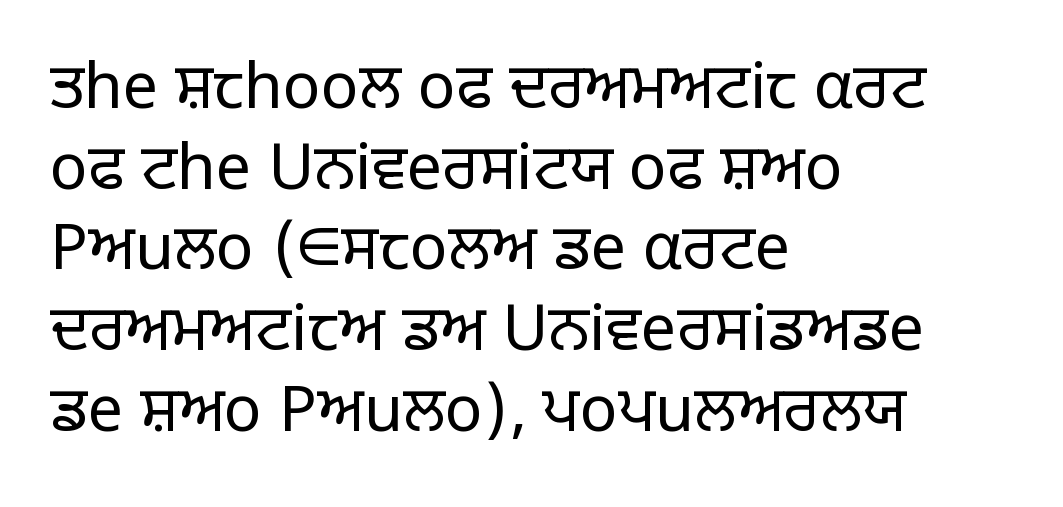
The image shows 63 px light sans-serif type, upright; set left-aligned, normal line spacing (1.28x), normal letter spacing, not underlined; low stroke contrast and a large x-height.
